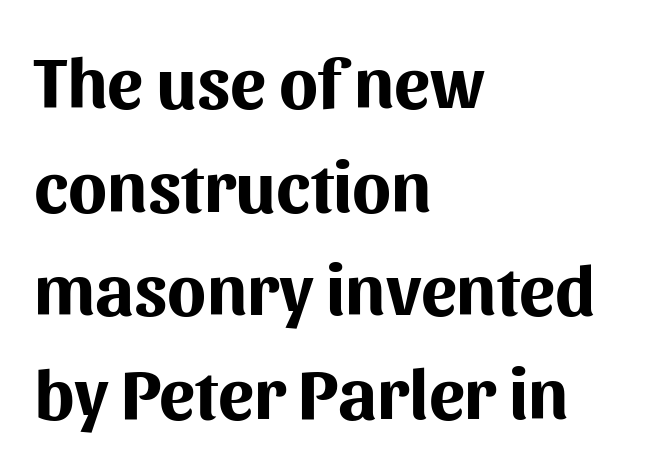
The image shows 72 px bold sans-serif type, upright; set left-aligned, normal line spacing (1.44x), normal letter spacing, not underlined; medium stroke contrast and a medium x-height.
